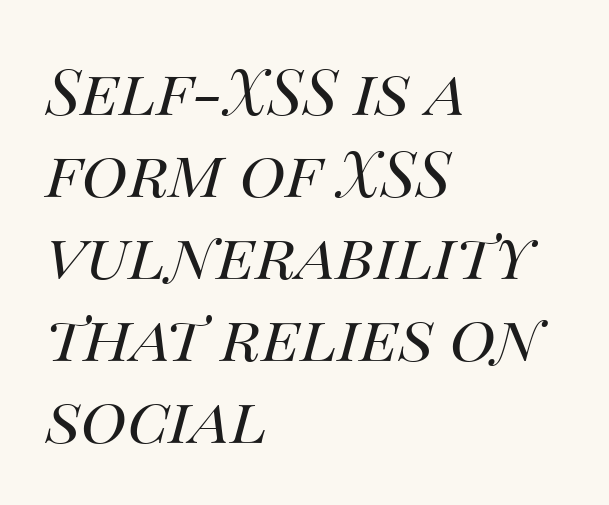
The weight tops out at a normal text grade. These lines are rendered in a variable-pitch font. The rag falls on the right side of this text block. Would a proofreader flag this as italicized? Yes. Check under the words: just untouched page. Short note: letters normally spaced.
